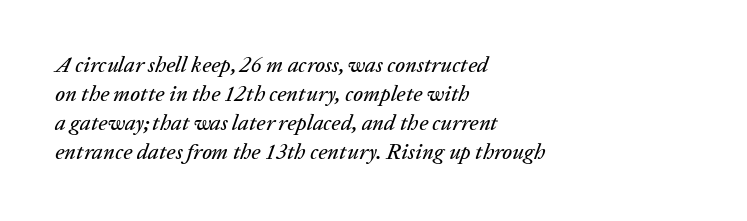
Lines of text with bare space underneath. This sample keeps an unexceptional amount of space between lines. Tracking value appears to be zero — textbook default spacing. If you drew a line through each stem, it would be angled. Casual observation: everything's shoved over to the left.
